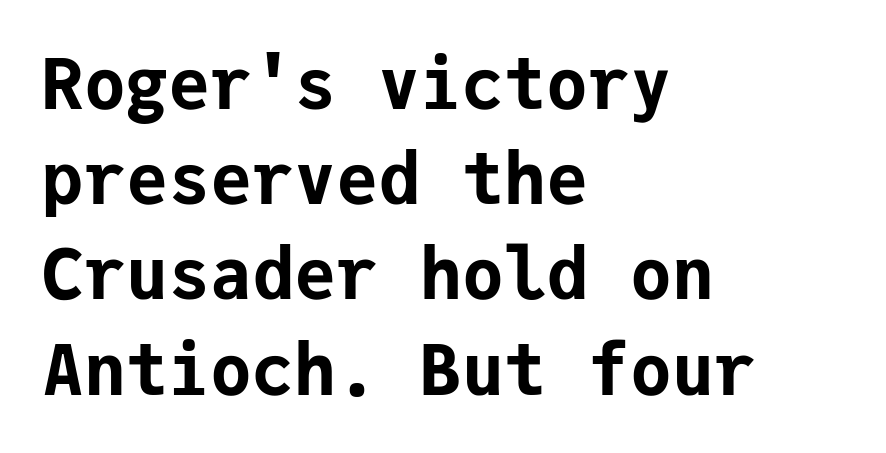
Q: Is the text bold? A: Yes.
Q: Is the text italic (slanted)? A: No, it is upright.
Q: Is the typeface a serif or a sans-serif typeface? A: Sans-serif.
Q: Is the text underlined? A: No.
Q: How is the paragraph aligned? A: Left-aligned.
Q: Is the spacing between letters normal or unusually wide? A: Normal.
Q: Is the spacing between lines tight, normal or loose? A: Normal.
Q: Width (condensed, normal, or wide)? A: Normal.
Q: Stroke contrast? A: Low.
Q: x-height? A: Medium.
Q: Monospaced? A: Yes.
